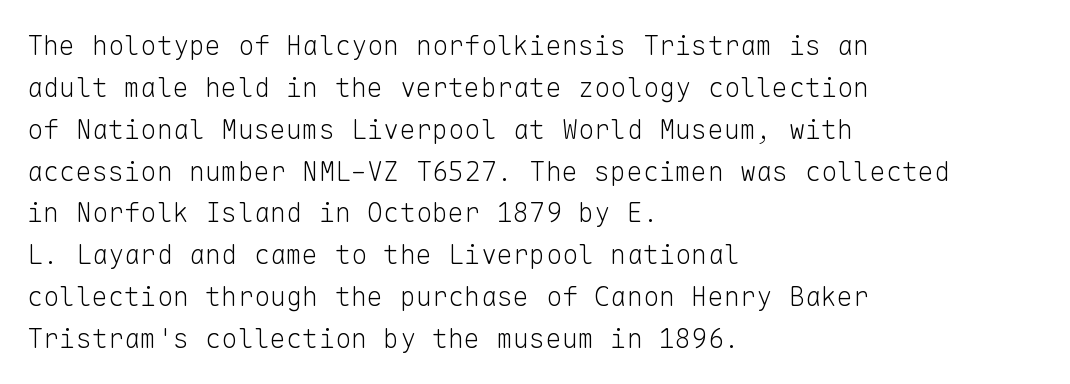
Anything drawn beneath the words? Only blank space. Each word holds together tightly as a unit, with standard inter-letter gaps. Each stroke keeps to a modest, everyday thickness or less. Normally led — the rows are evenly, conventionally spaced. In CSS terms this would be text-align: left. Does the lettering tilt? It doesn't — this is upright.
